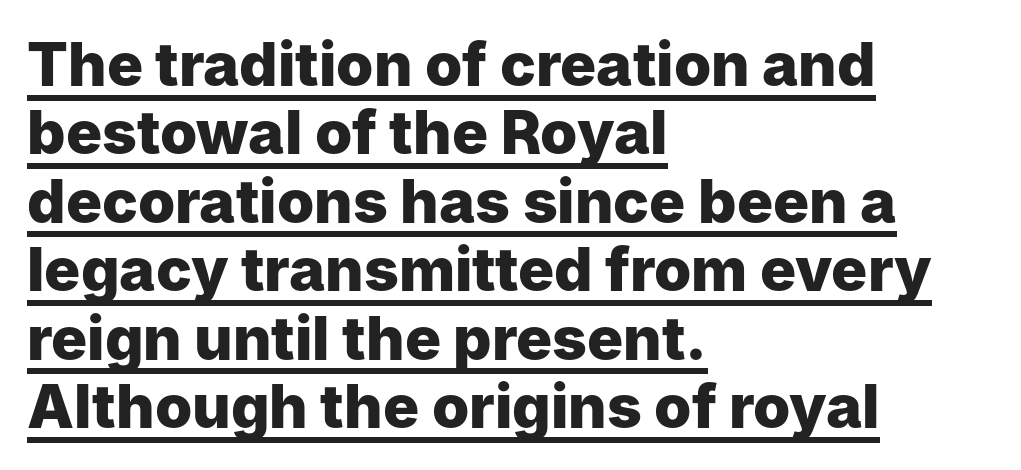
Look at the bottom of the vertical strokes: they stop flat, with no serifs. Nope, not italic — everything's standing straight. Successive baselines arrive quickly, one right under another. The sample's only ornament is a line tracing under the words.
